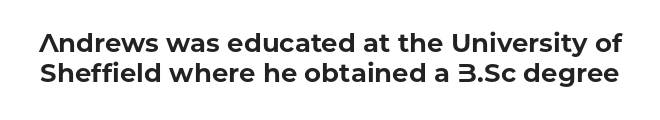
The image shows 26 px bold type, upright; set tight line spacing (1.15x), normal letter spacing, not underlined.
